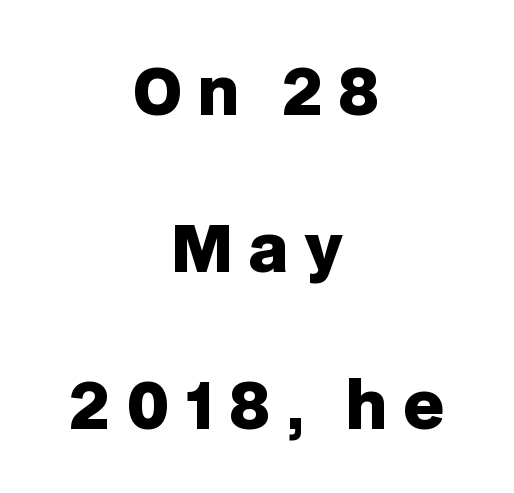
The image shows 64 px heavy sans-serif type, upright; set centered, loose line spacing (2.45x), unusually wide letter spacing (+0.24 em), not underlined; low stroke contrast and a large x-height.
